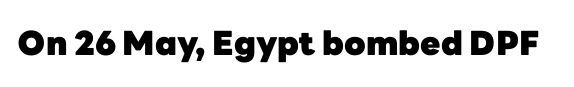
The image shows 33 px heavy sans-serif type, upright; set normal letter spacing, not underlined; low stroke contrast and a medium x-height.
